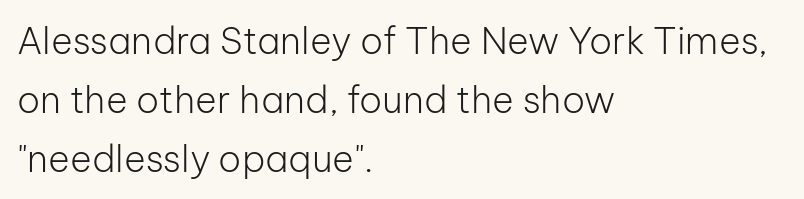
The image shows 37 px light sans-serif type, upright; set left-aligned, normal line spacing (1.59x), normal letter spacing, not underlined; low stroke contrast and a medium x-height.
